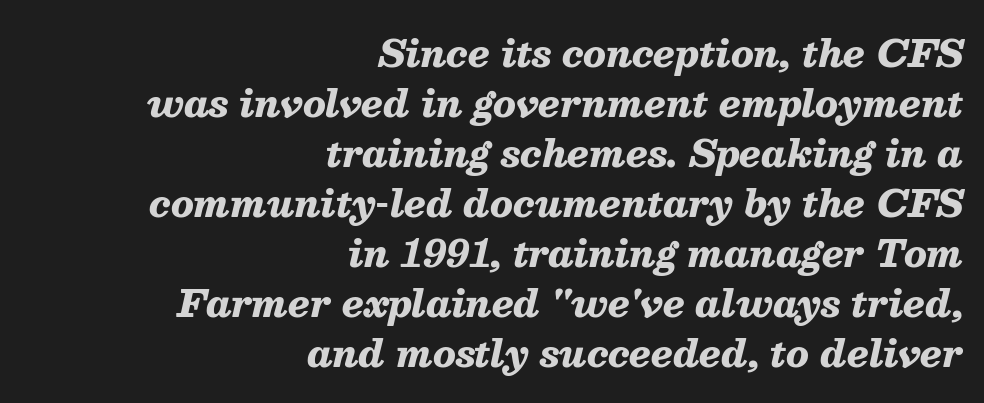
Q: Is the text bold? A: Yes.
Q: Is the text italic (slanted)? A: Yes, it leans right by about 13 degrees.
Q: Is the text underlined? A: No.
Q: How is the paragraph aligned? A: Right-aligned.
Q: Is the spacing between letters normal or unusually wide? A: Normal.
Q: Is the spacing between lines tight, normal or loose? A: Normal.
Q: Width (condensed, normal, or wide)? A: Normal.
Q: Stroke contrast? A: Medium.
Q: x-height? A: Medium.
Q: Monospaced? A: No.
